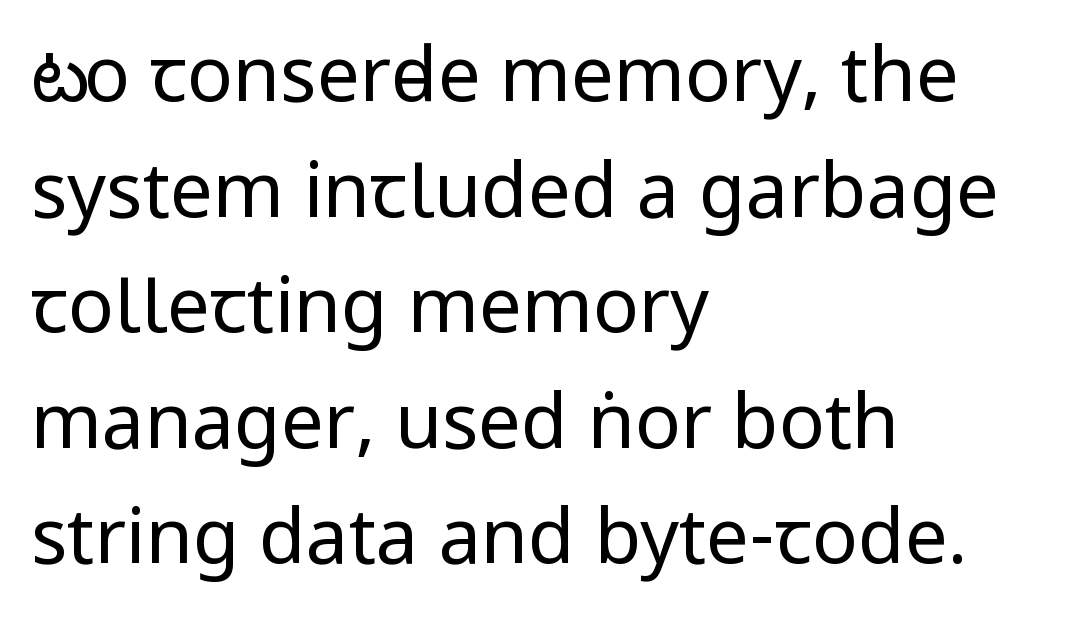
The image shows 76 px regular-weight, condensed sans-serif type, upright; set left-aligned, normal line spacing (1.52x), normal letter spacing, not underlined; low stroke contrast and a large x-height.
